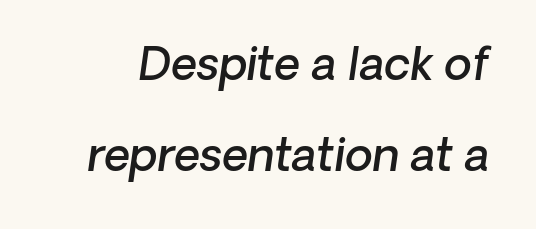
The image shows 45 px semibold sans-serif type; set loose line spacing (2.02x), normal letter spacing, not underlined; low stroke contrast and a medium x-height.
